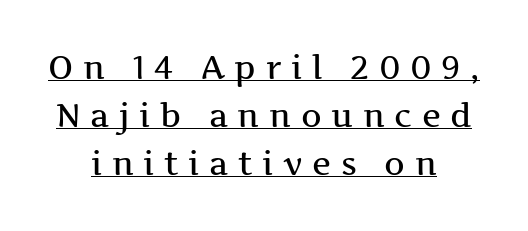
{"serif": "yes", "italic": "no", "width": "wide", "stroke_contrast": "medium", "x_height": "medium", "monospaced": "no", "underline": "yes", "align": "center", "line_spacing": "normal", "line_spacing_ratio": 1.5, "letter_spacing": "wide", "letter_spacing_em": 0.3, "glyph_px": 32}
